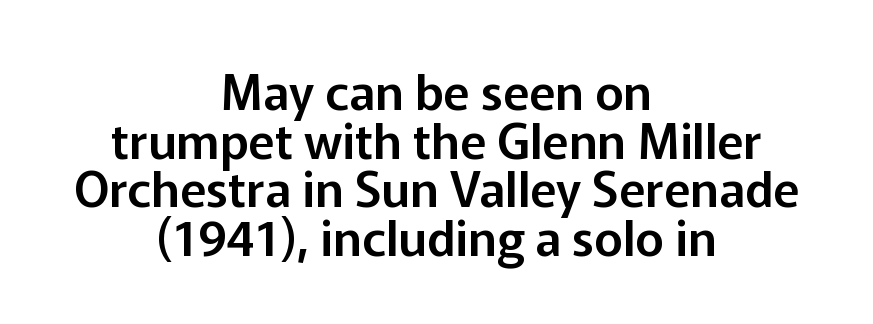
Q: Is the text italic (slanted)? A: No, it is upright.
Q: Is the typeface a serif or a sans-serif typeface? A: Sans-serif.
Q: Is the text underlined? A: No.
Q: How is the paragraph aligned? A: Centered.
Q: Is the spacing between letters normal or unusually wide? A: Normal.
Q: Is the spacing between lines tight, normal or loose? A: Tight.
Q: Width (condensed, normal, or wide)? A: Normal.
Q: Stroke contrast? A: Low.
Q: x-height? A: Medium.
Q: Monospaced? A: No.
